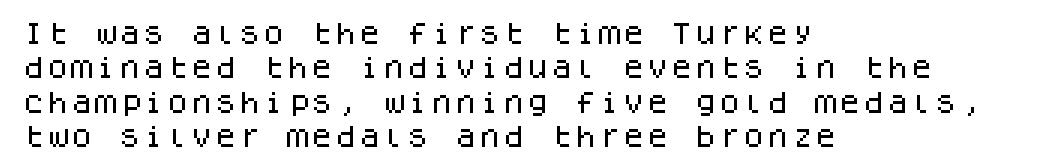
The rows are spaced the way most documents space them. Italic: no, the glyphs are upright roman. Reading down the block, your eye returns to a fixed left position each line. The words here are not underlined. Nothing unusual about the tracking: characters are spaced as the font intends.
